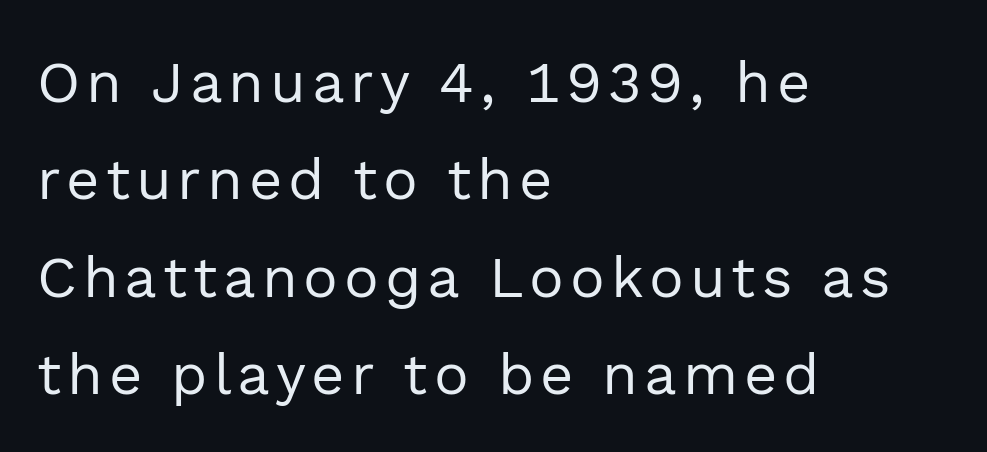
The lines in this sample share a left origin and differ only in where they stop. The letters stand upright; this is a roman face. Interline gaps are of average width in this sample. Decoration check: the copy has no underline. Proportional: the letters do not fall into vertical columns.
